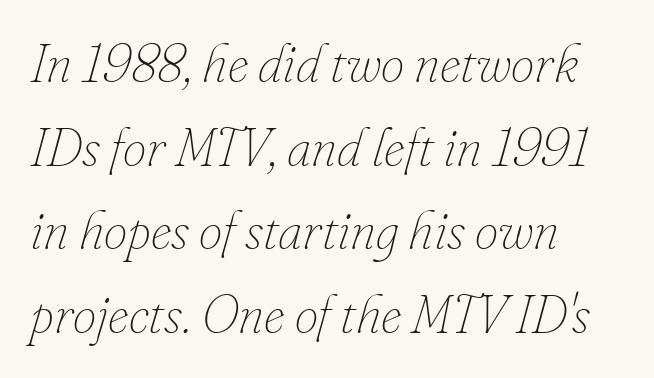
The passage shown is typed in a proportional face where columns would drift. Letter spacing: default. The setting favours the left margin, as ordinary paragraphs usually do. Horizontal bands of white between lines are of average thickness. Bold? No — there's no thickening of the strokes.
